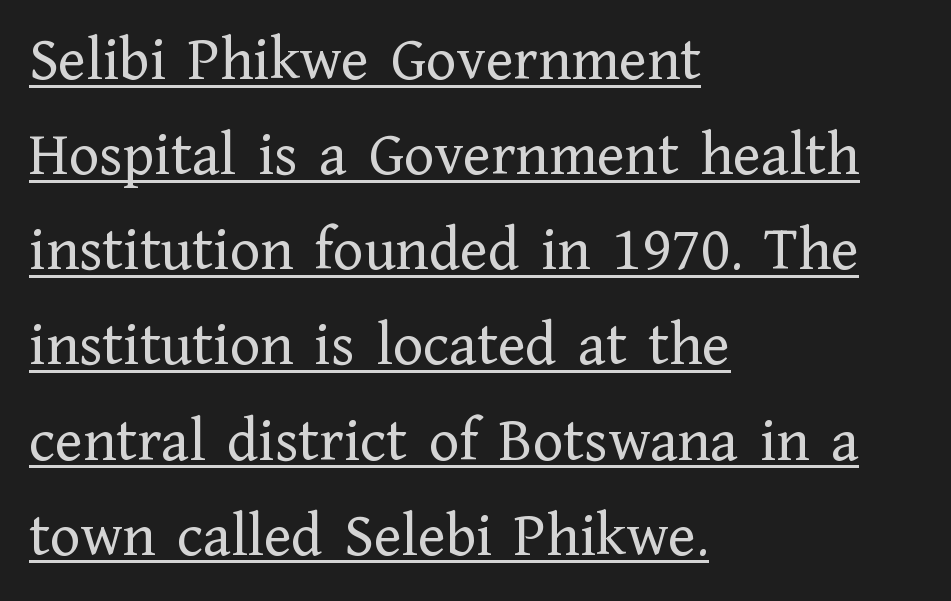
The image shows 63 px regular-weight serif type, upright; set left-aligned, normal line spacing (1.51x), normal letter spacing, underlined; low stroke contrast and a medium x-height.
